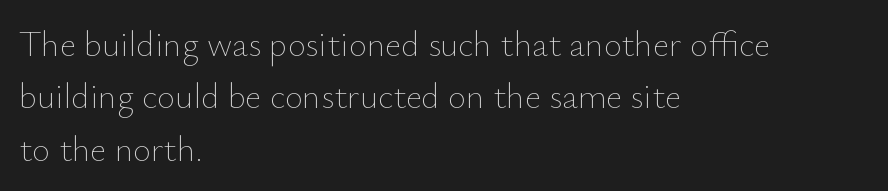
Q: Is the text bold? A: No.
Q: Is the text italic (slanted)? A: No, it is upright.
Q: Is the text underlined? A: No.
Q: How is the paragraph aligned? A: Left-aligned.
Q: Is the spacing between letters normal or unusually wide? A: Normal.
Q: Is the spacing between lines tight, normal or loose? A: Normal.
Q: Width (condensed, normal, or wide)? A: Normal.
Q: Stroke contrast? A: Low.
Q: x-height? A: Small.
Q: Monospaced? A: No.
